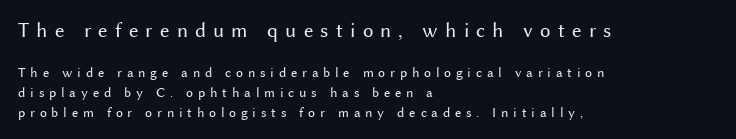
The line texture is sparse and dotted thanks to wide tracking. Caption: multi-line text, flush left, ragged right. Has an underline been added? It has not. These two chunks differ in scale, with the top chunk taking the larger measure. The lines sit at an ordinary, default distance from one another. The specimen reads as upright at a glance.
